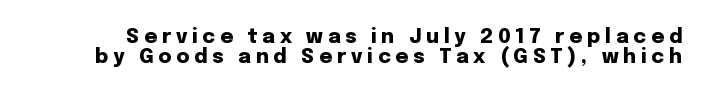
{"italic": "no", "bold": "yes", "underline": "no", "line_spacing": "tight", "line_spacing_ratio": 0.98, "letter_spacing": "wide", "letter_spacing_em": 0.24, "glyph_px": 20}
